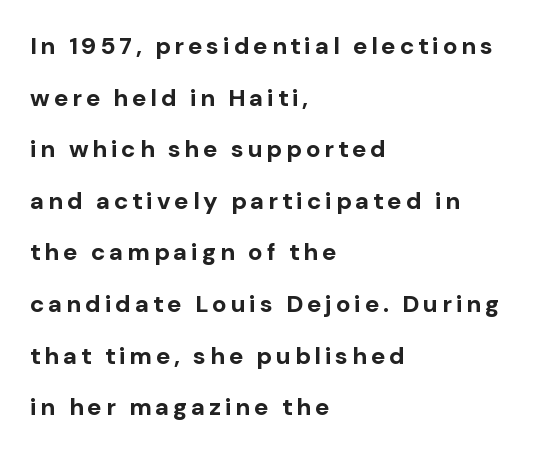
The image shows 24 px bold type, upright; set left-aligned, loose line spacing (2.15x), not underlined.
